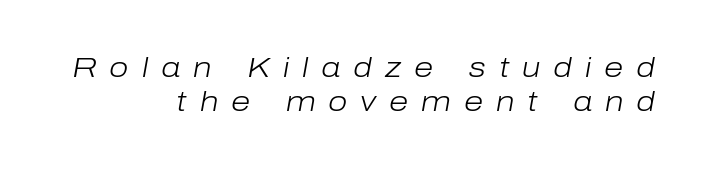
{"italic": "yes", "lean": "right", "slant_degrees": 10, "bold": "no", "weight": "light", "width": "normal", "stroke_contrast": "low", "x_height": "medium", "monospaced": "no", "underline": "no", "align": "right", "line_spacing_ratio": 1.21, "letter_spacing": "wide", "letter_spacing_em": 0.46, "glyph_px": 28}
